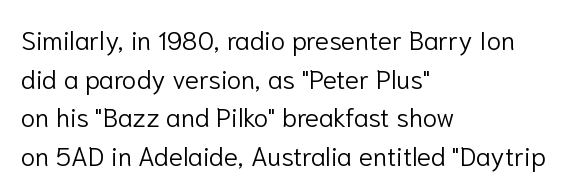
{"italic": "no", "bold": "no", "underline": "no", "align": "left", "line_spacing": "normal", "line_spacing_ratio": 1.49, "letter_spacing": "normal", "letter_spacing_em": 0.0, "glyph_px": 26}
